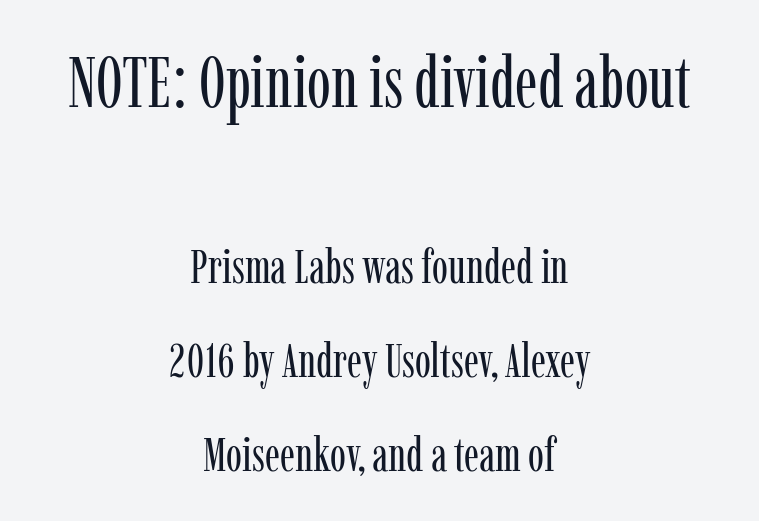
{"serif": "yes", "italic": "no", "bold": "no", "weight": "regular", "width": "condensed", "stroke_contrast": "low", "x_height": "medium", "monospaced": "no", "underline": "no", "align": "center", "line_spacing": "loose", "line_spacing_ratio": 1.96, "letter_spacing": "normal", "letter_spacing_em": 0.0, "larger_block": "first", "size_ratio": 1.5, "glyph_px": 72}
